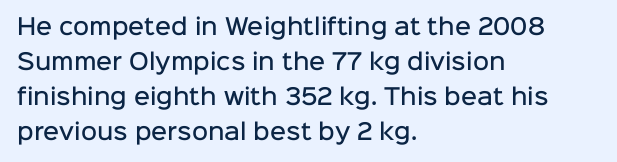
Rows of type keep a routine distance in the vertical direction. Tracking here is standard; glyphs follow each other at the usual distance. Ascenders rise straight up at ninety degrees. A fair bit of extra ink — the face is semibold, not bold.
